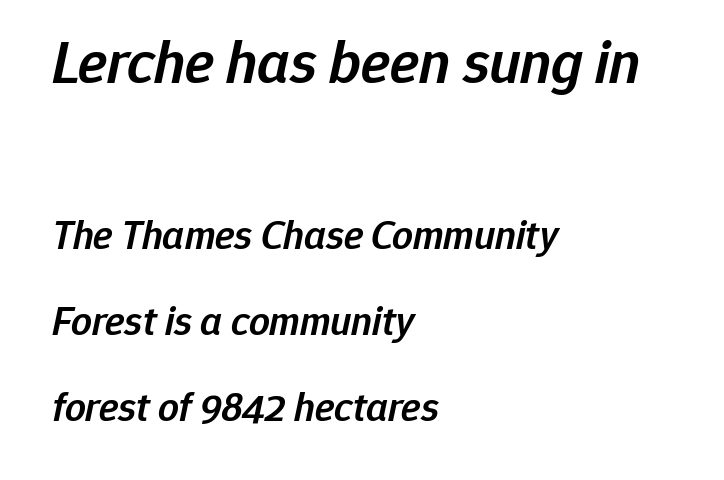
{"italic": "yes", "lean": "right", "slant_degrees": 12, "bold": "semi", "weight": "semibold", "width": "normal", "stroke_contrast": "low", "x_height": "medium", "monospaced": "no", "underline": "no", "align": "left", "line_spacing": "loose", "line_spacing_ratio": 2.09, "letter_spacing": "normal", "letter_spacing_em": 0.0, "larger_block": "first", "size_ratio": 1.49, "glyph_px": 61}
